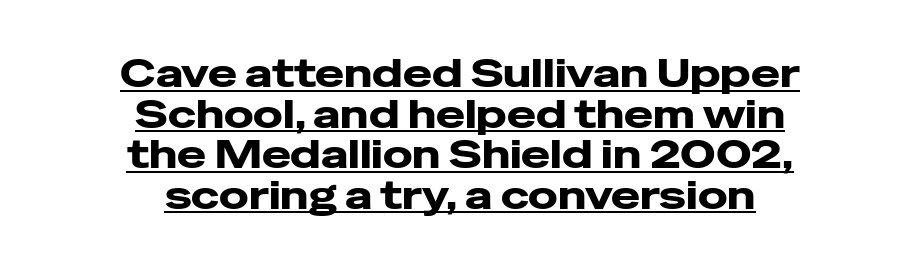
The image shows 39 px wide sans-serif type, upright; set centered, tight line spacing (1.04x), normal letter spacing, underlined; low stroke contrast and a medium x-height.
